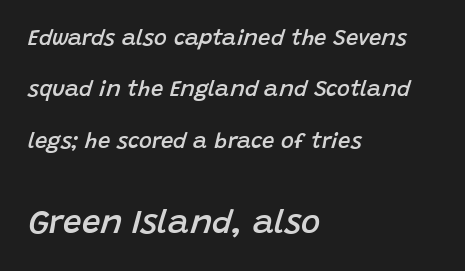
The rendering keeps characters at their native spacing. These lines stand farther apart than default settings would place them. Semibold letterforms, between regular and bold. The lower block of text is set noticeably larger than the block above it. The rendering uses natural spacing where letterforms have individual widths.
